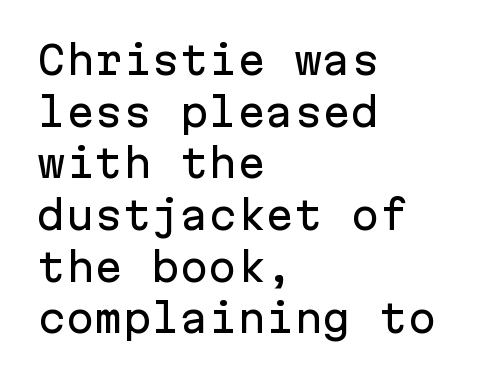
The image shows 38 px sans-serif type, upright, monospaced; set left-aligned, normal line spacing (1.36x), normal letter spacing, not underlined; low stroke contrast and a medium x-height.
